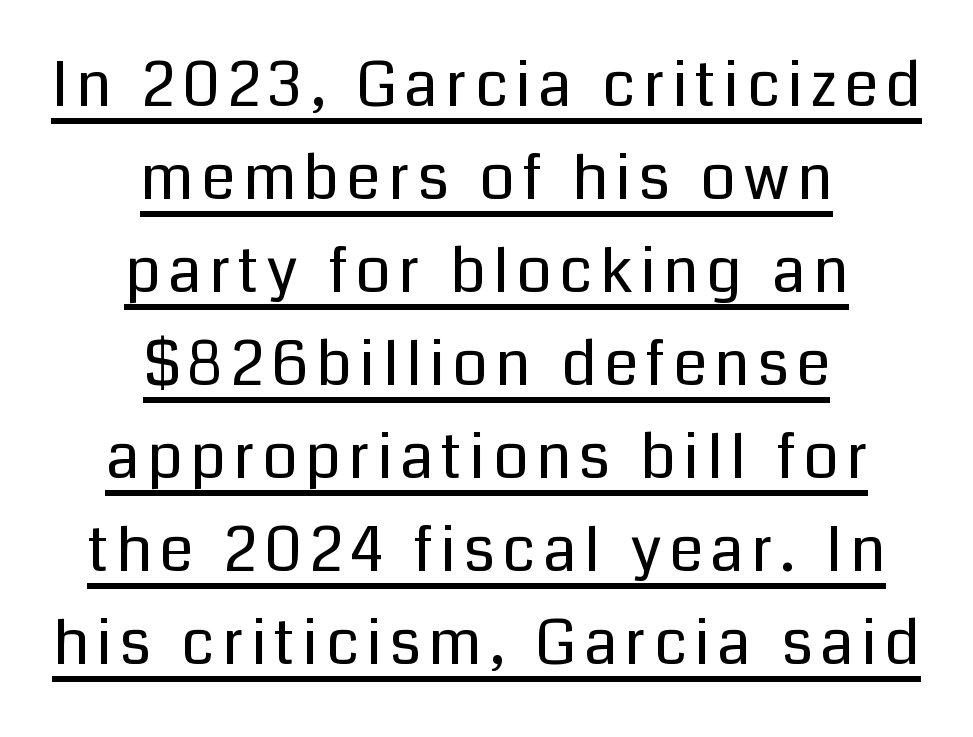
Q: Is the text bold? A: No.
Q: Is the text italic (slanted)? A: No, it is upright.
Q: Is the typeface a serif or a sans-serif typeface? A: Sans-serif.
Q: Is the text underlined? A: Yes.
Q: How is the paragraph aligned? A: Centered.
Q: Is the spacing between lines tight, normal or loose? A: Normal.
Q: Width (condensed, normal, or wide)? A: Normal.
Q: Stroke contrast? A: Low.
Q: x-height? A: Medium.
Q: Monospaced? A: No.
